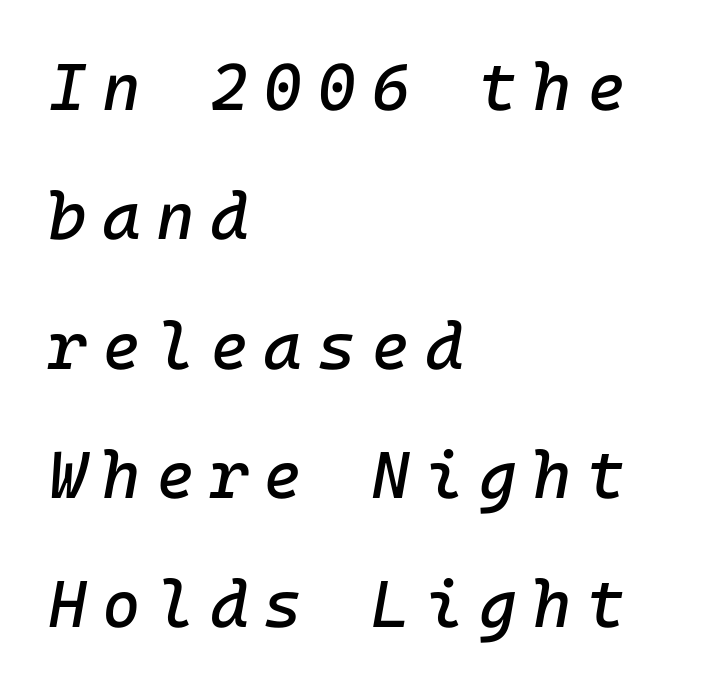
{"italic": "yes", "lean": "right", "slant_degrees": 10, "width": "normal", "stroke_contrast": "low", "x_height": "medium", "underline": "no", "align": "left", "line_spacing": "loose", "line_spacing_ratio": 1.96, "letter_spacing": "wide", "letter_spacing_em": 0.23, "glyph_px": 66}
